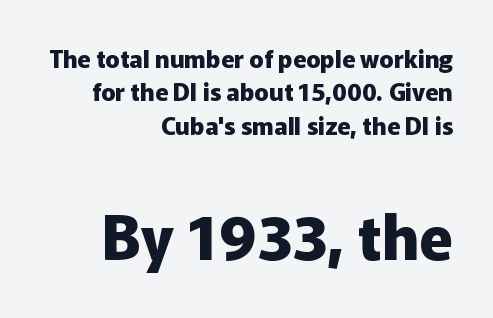
The image shows 61 px heavy sans-serif type, upright; set right-aligned, normal line spacing (1.39x), normal letter spacing, not underlined; the second (bottom) block is 2.54x larger; low stroke contrast and a medium x-height.
